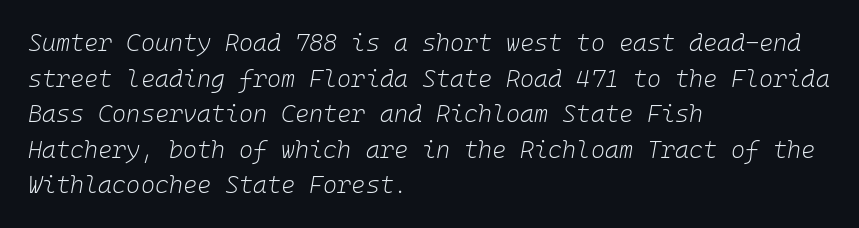
The image shows 24 px text type, italic (leaning right); set left-aligned, normal line spacing (1.48x), normal letter spacing, not underlined.
